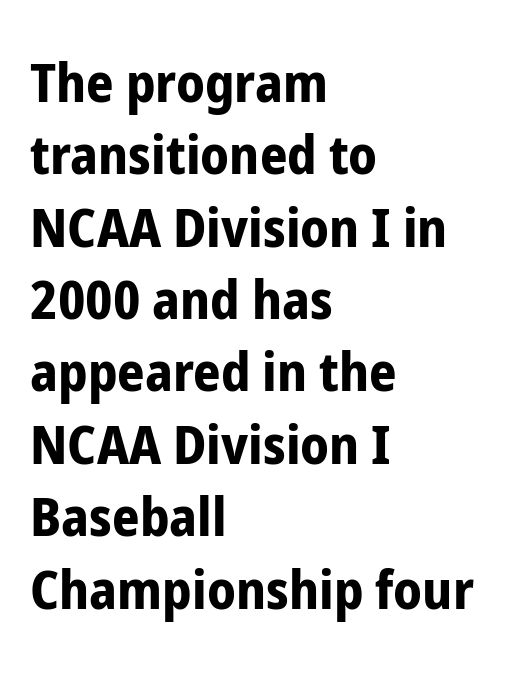
What stands out about the letter spacing? Nothing — it is the standard amount. What's the leading like? Ordinary, nothing unusual. The space beneath each line is pristine and unruled. Tall strokes in this sample are plumb rather than angled.
